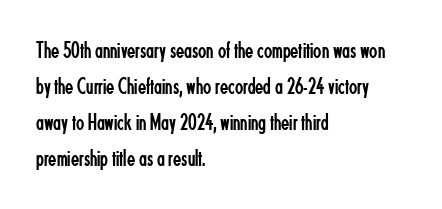
There is no visible air inserted between adjacent glyphs. The rendering anchors every line to the left-hand side. Counters stay open thanks to moderate or lighter strokes. Is there much room between lines? A standard amount, neither cramped nor airy. Type without underlining.
